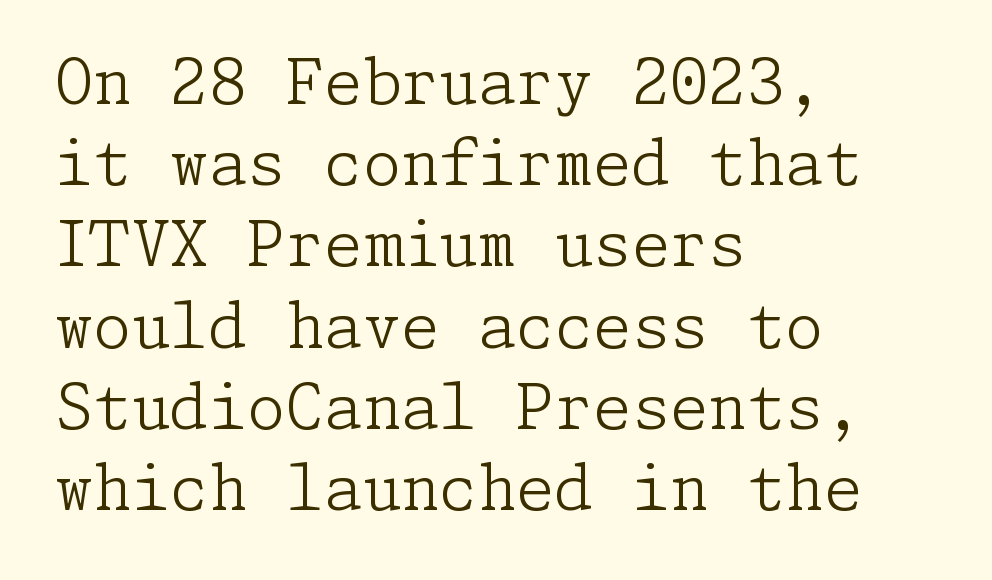
{"serif": "yes", "italic": "no", "bold": "no", "weight": "light", "width": "normal", "stroke_contrast": "low", "x_height": "medium", "underline": "no", "align": "left", "line_spacing": "normal", "line_spacing_ratio": 1.31, "letter_spacing": "normal", "letter_spacing_em": 0.0, "glyph_px": 62}
